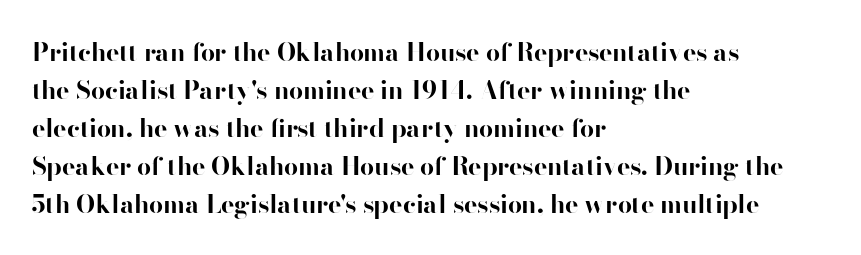
{"italic": "no", "bold": "yes", "underline": "no", "align": "left", "line_spacing": "normal", "line_spacing_ratio": 1.52, "letter_spacing": "normal", "letter_spacing_em": 0.0, "glyph_px": 25}
